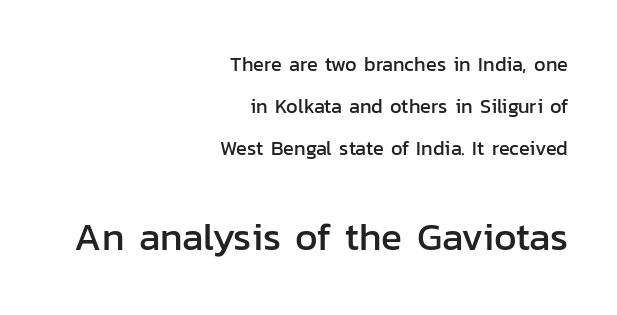
The lettering stays uniformly vertical, giving the passage a roman look. Proportional: the letters do not fall into vertical columns. Standard letterfit; no display-style spreading of the glyphs. Type size steps up from the first block to the second. The font family rendered here belongs to the sans-serif group. Horizontally, the lines are justified to the trailing edge only.
